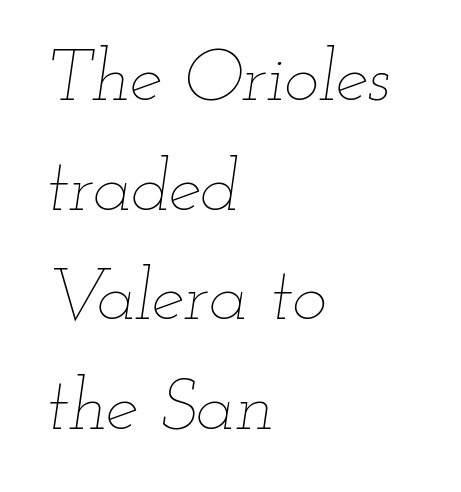
Q: Is the text bold? A: No.
Q: Is the text italic (slanted)? A: Yes, it leans right by about 12 degrees.
Q: Is the text underlined? A: No.
Q: How is the paragraph aligned? A: Left-aligned.
Q: Is the spacing between letters normal or unusually wide? A: Normal.
Q: Is the spacing between lines tight, normal or loose? A: Normal.
Q: Width (condensed, normal, or wide)? A: Wide.
Q: Stroke contrast? A: Low.
Q: x-height? A: Small.
Q: Monospaced? A: No.
